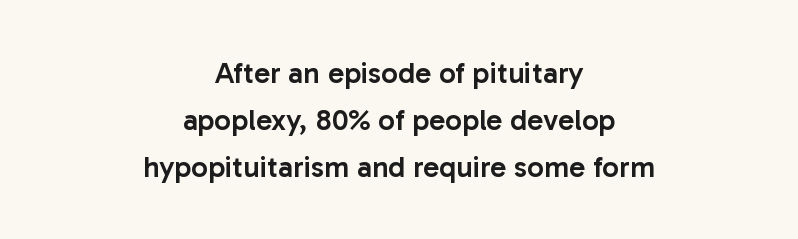
Unlike italic type, these characters show no tilt at all. Compared with typical body copy, the letter spacing here is the same. Examine the stroke ends and you'll find no serifs. No word sits above an underline. Honestly, the row spacing looks completely unremarkable.
